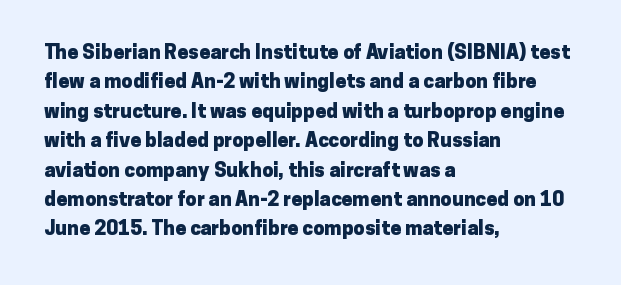
Emphasis by weight is at full strength: bold. The glyphs are unaccompanied by any horizontal stroke below them. Nothing unusual about the tracking: characters are spaced as the font intends. Do the letters lean? They stand straight. Every row of glyphs begins at an identical x-position on the left.
